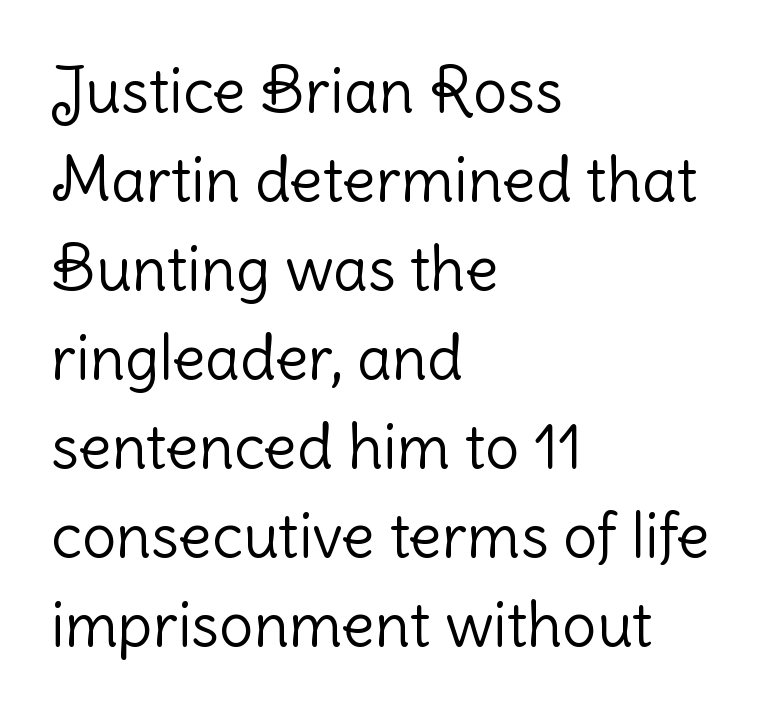
Q: Is the text bold? A: No.
Q: Is the text italic (slanted)? A: No, it is upright.
Q: Is the typeface a serif or a sans-serif typeface? A: Sans-serif.
Q: Is the text underlined? A: No.
Q: How is the paragraph aligned? A: Left-aligned.
Q: Is the spacing between letters normal or unusually wide? A: Normal.
Q: Is the spacing between lines tight, normal or loose? A: Normal.
Q: Width (condensed, normal, or wide)? A: Normal.
Q: Stroke contrast? A: Low.
Q: x-height? A: Medium.
Q: Monospaced? A: No.
